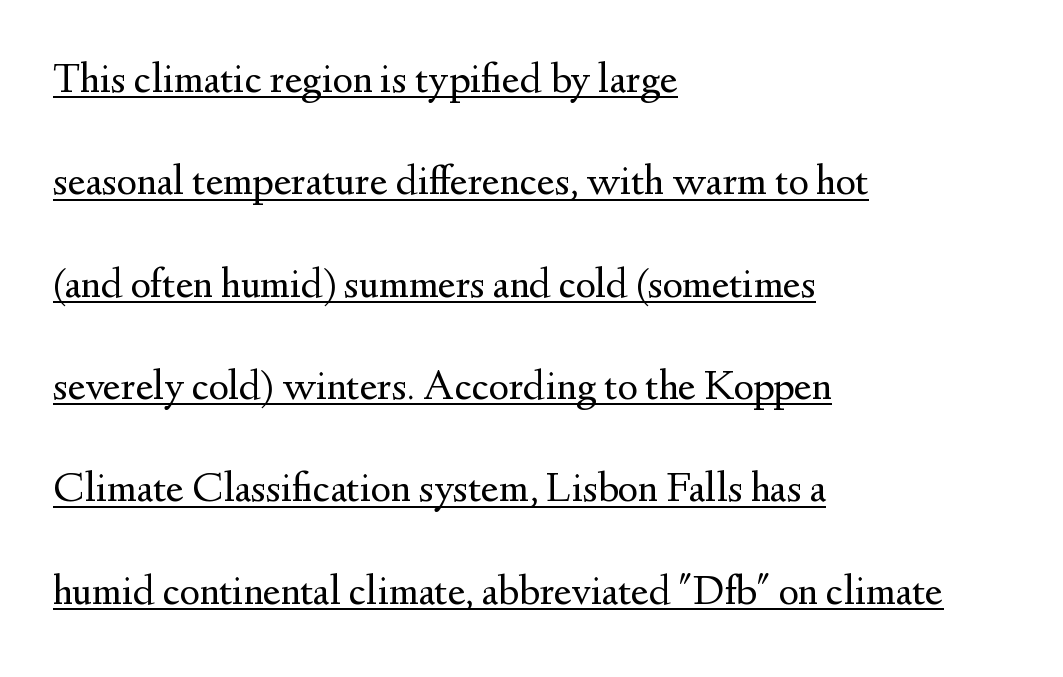
{"serif": "yes", "italic": "no", "bold": "no", "weight": "regular", "width": "normal", "stroke_contrast": "medium", "x_height": "small", "monospaced": "no", "underline": "yes", "align": "left", "line_spacing": "loose", "line_spacing_ratio": 2.38, "letter_spacing": "normal", "letter_spacing_em": 0.0, "glyph_px": 43}
